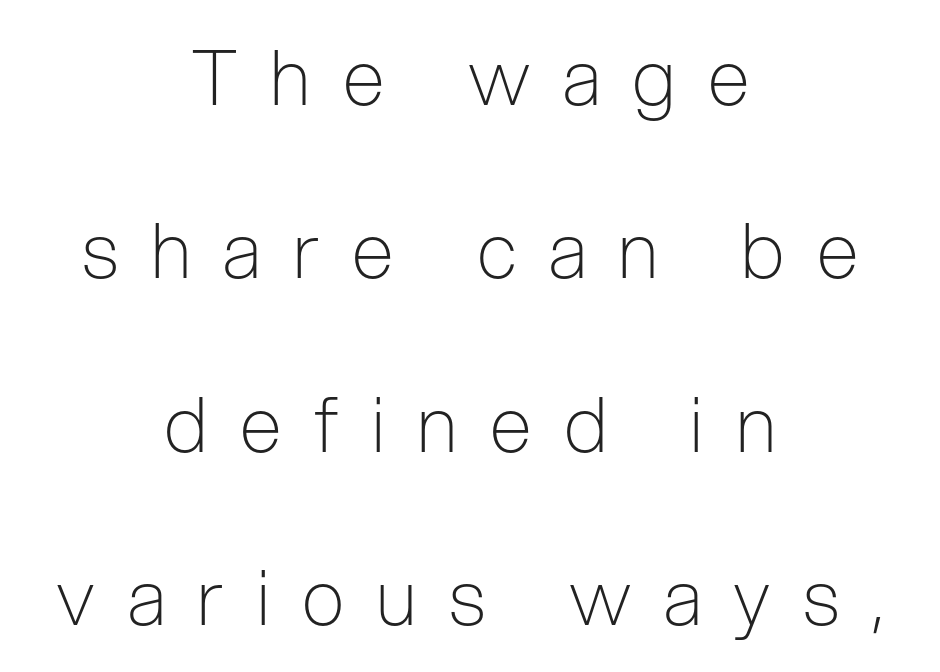
Grotesque or geometric, the face here clearly has no serifs. Unbolded letterforms with no extra heft. Descenders are the only things crossing below the line. The font's upright variant was chosen for this text. A typesetter would call this leading open, well beyond the default.
